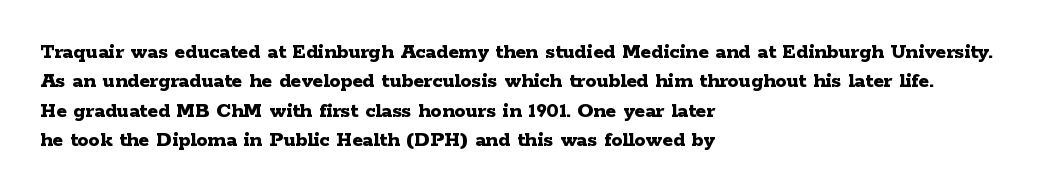
The image shows 22 px bold type, upright; set left-aligned, normal line spacing (1.33x), normal letter spacing, not underlined.
